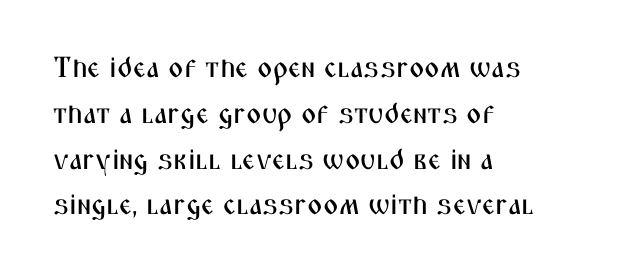
Q: Is the text italic (slanted)? A: No, it is upright.
Q: Is the typeface a serif or a sans-serif typeface? A: Sans-serif.
Q: Is the text underlined? A: No.
Q: How is the paragraph aligned? A: Left-aligned.
Q: Is the spacing between letters normal or unusually wide? A: Normal.
Q: Is the spacing between lines tight, normal or loose? A: Normal.
Q: Width (condensed, normal, or wide)? A: Condensed.
Q: Stroke contrast? A: Medium.
Q: x-height? A: Medium.
Q: Monospaced? A: No.
